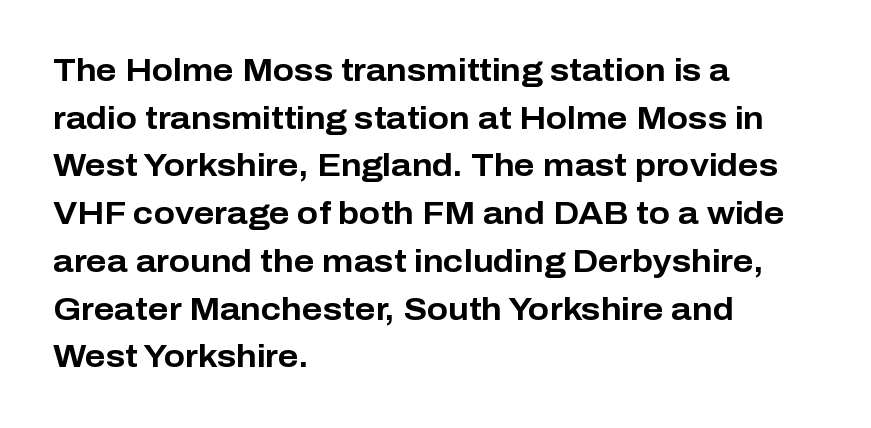
The image shows 31 px bold sans-serif type, upright; set left-aligned, normal line spacing (1.54x), normal letter spacing, not underlined; low stroke contrast and a medium x-height.
